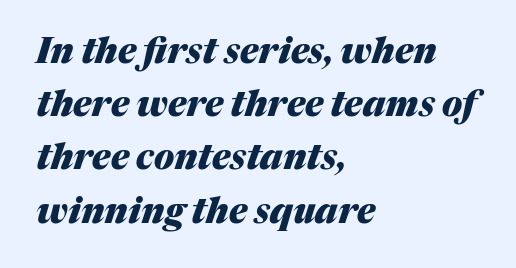
Here the designer chose a conventional face with non-uniform glyph widths. The sample has been set heavy, in full bold. The string is rendered with underlining switched off. Summary of vertical rhythm: regular, with standard interline spacing. Letter spacing: default. Does the copy run flush right? No — it runs flush left.
